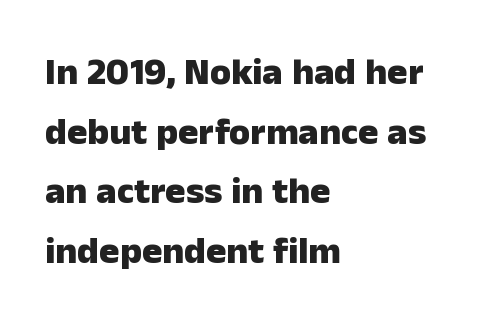
{"serif": "no", "italic": "no", "bold": "yes", "weight": "heavy", "width": "normal", "stroke_contrast": "low", "x_height": "medium", "monospaced": "no", "underline": "no", "align": "left", "line_spacing": "normal", "line_spacing_ratio": 1.57, "letter_spacing": "normal", "letter_spacing_em": 0.0, "glyph_px": 38}
